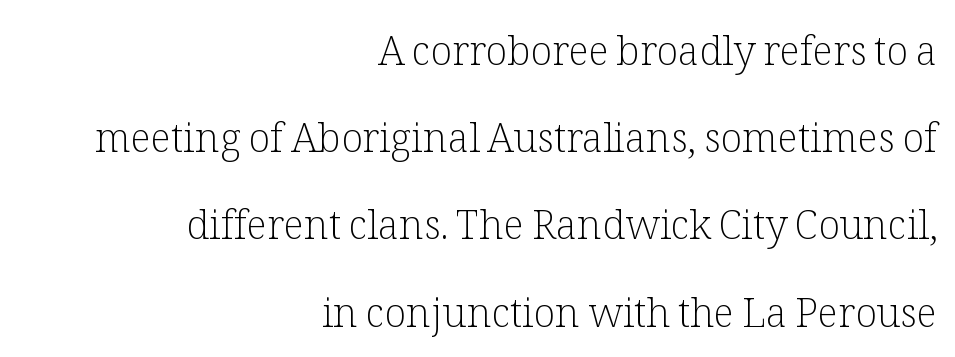
{"serif": "yes", "italic": "no", "bold": "no", "weight": "light", "width": "normal", "stroke_contrast": "low", "x_height": "medium", "monospaced": "no", "underline": "no", "align": "right", "line_spacing": "loose", "line_spacing_ratio": 2.18, "letter_spacing": "normal", "letter_spacing_em": 0.0, "glyph_px": 40}
